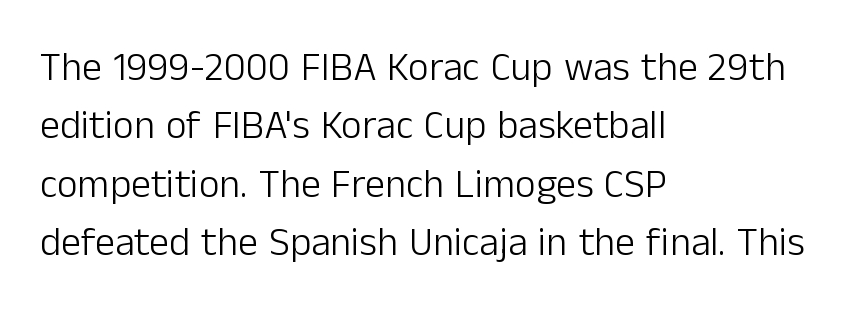
The image shows 40 px light sans-serif type, upright; set left-aligned, normal line spacing (1.46x), normal letter spacing, not underlined; low stroke contrast and a medium x-height.
